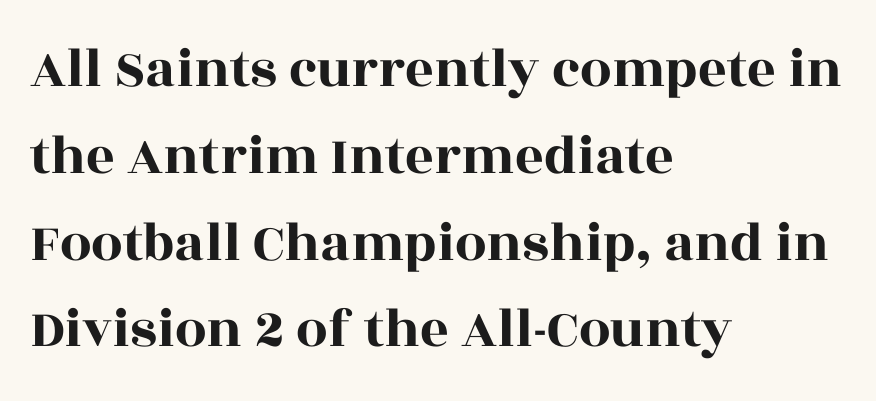
Q: Is the text italic (slanted)? A: No, it is upright.
Q: Is the typeface a serif or a sans-serif typeface? A: Serif.
Q: Is the text underlined? A: No.
Q: How is the paragraph aligned? A: Left-aligned.
Q: Is the spacing between letters normal or unusually wide? A: Normal.
Q: Is the spacing between lines tight, normal or loose? A: Normal.
Q: Width (condensed, normal, or wide)? A: Wide.
Q: x-height? A: Large.
Q: Monospaced? A: No.
